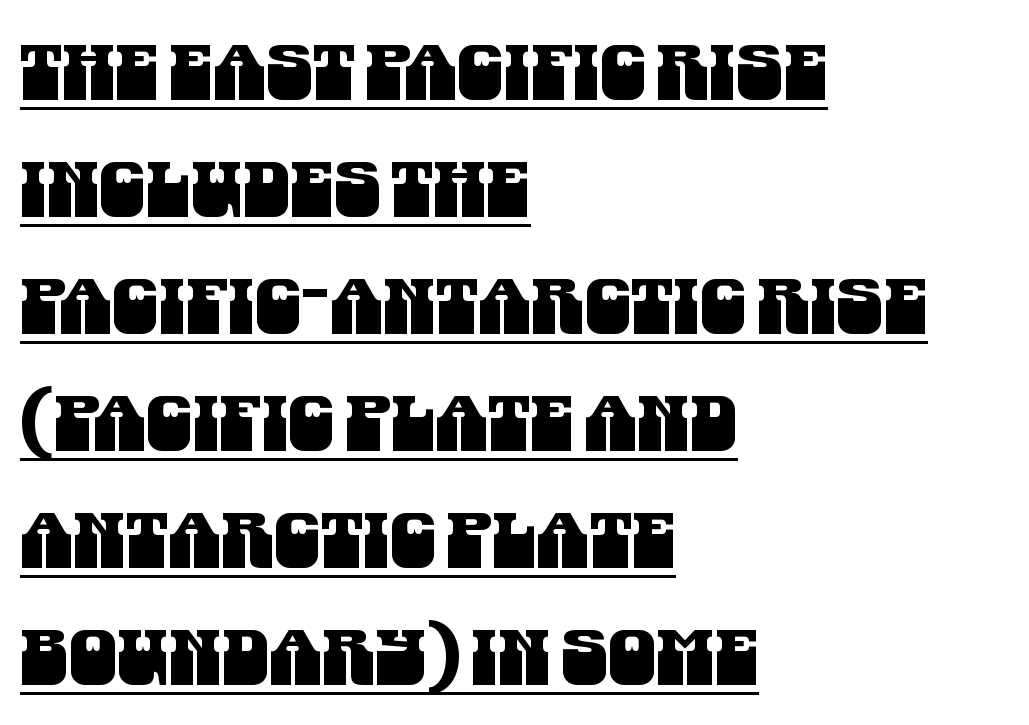
Layout note: lines flush left. Line spacing here is normal. In terms of letterform style, serifs are entirely absent. Do the characters align in a grid? No, the font is proportional. This is underlined copy, the kind a proofreader might mark for attention.
